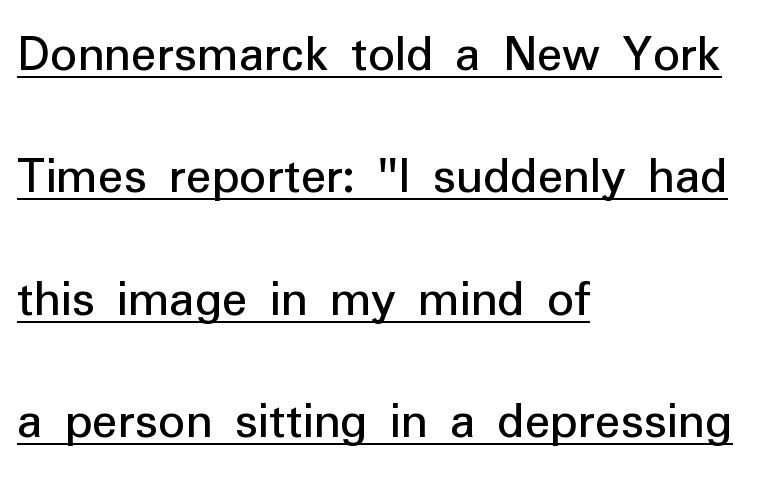
Successive baselines arrive slowly, with a big drop between each. Character widths vary here, with narrow letters taking less room than wide ones. The strokes are not fattened; the text isn't bold. The lines in this sample share a left origin and differ only in where they stop.
